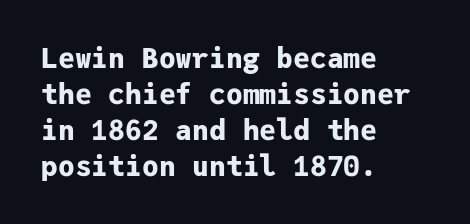
Q: Is the text bold? A: Yes.
Q: Is the text italic (slanted)? A: No, it is upright.
Q: Is the typeface a serif or a sans-serif typeface? A: Sans-serif.
Q: Is the text underlined? A: No.
Q: How is the paragraph aligned? A: Left-aligned.
Q: Is the spacing between letters normal or unusually wide? A: Normal.
Q: Is the spacing between lines tight, normal or loose? A: Normal.
Q: Width (condensed, normal, or wide)? A: Normal.
Q: Stroke contrast? A: Low.
Q: x-height? A: Medium.
Q: Monospaced? A: Yes.
